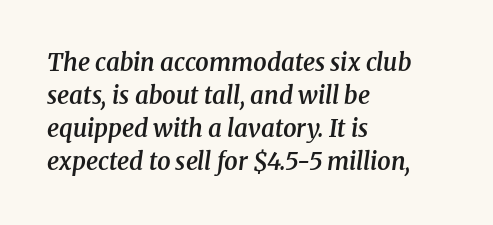
{"italic": "yes", "lean": "right", "slant_degrees": 8, "bold": "semi", "underline": "no", "align": "left", "line_spacing": "normal", "line_spacing_ratio": 1.38, "letter_spacing": "normal", "letter_spacing_em": 0.0, "glyph_px": 24}
